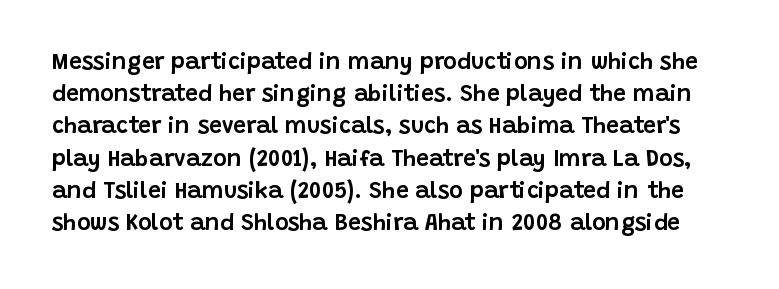
Posture: vertical. Letters rest on an invisible, unmarked baseline. How would I describe the line gaps? Plain and ordinary. Is the letter spacing exaggerated? No — it looks like the ordinary default.
